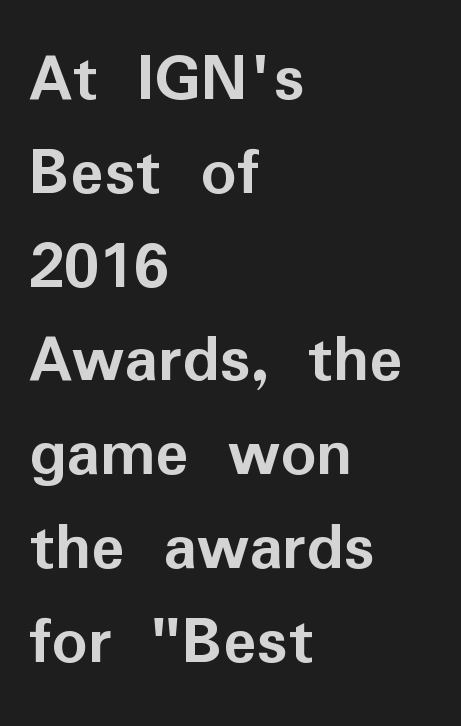
{"serif": "no", "italic": "no", "bold": "yes", "weight": "semibold", "width": "normal", "stroke_contrast": "low", "x_height": "medium", "monospaced": "no", "underline": "no", "align": "left", "line_spacing": "normal", "line_spacing_ratio": 1.34, "letter_spacing": "normal", "letter_spacing_em": 0.0, "glyph_px": 70}
